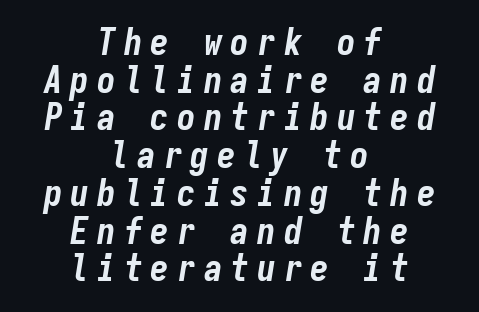
Q: Is the text bold? A: Yes.
Q: Is the text italic (slanted)? A: Yes, it leans right by about 9 degrees.
Q: Is the text underlined? A: No.
Q: How is the paragraph aligned? A: Centered.
Q: Is the spacing between letters normal or unusually wide? A: Unusually wide.
Q: Is the spacing between lines tight, normal or loose? A: Tight.
Q: Width (condensed, normal, or wide)? A: Condensed.
Q: Stroke contrast? A: Low.
Q: x-height? A: Medium.
Q: Monospaced? A: Yes.
